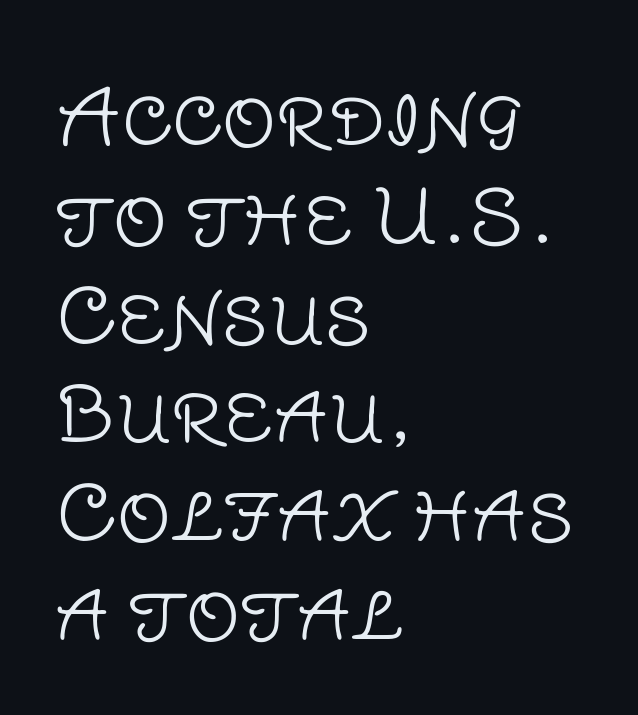
{"serif": "no", "bold": "no", "weight": "light", "width": "normal", "stroke_contrast": "low", "x_height": "large", "monospaced": "no", "underline": "no", "align": "left", "line_spacing": "normal", "line_spacing_ratio": 1.3, "letter_spacing": "normal", "letter_spacing_em": 0.0, "glyph_px": 76}
